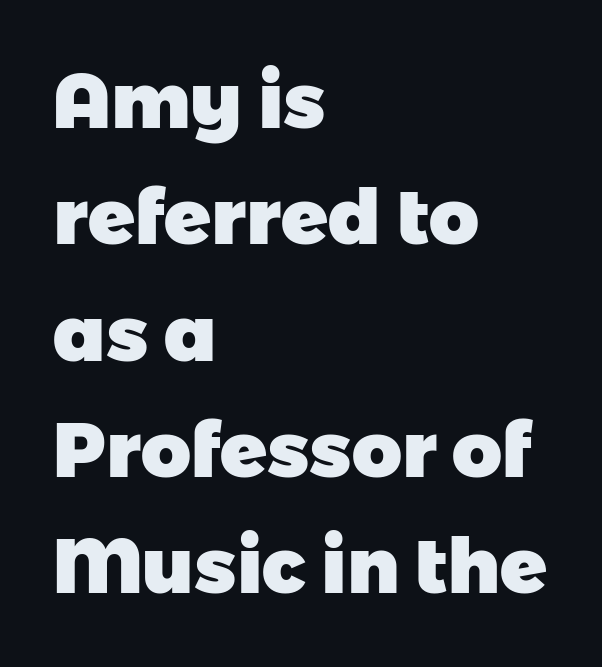
Normally led — the rows are evenly, conventionally spaced. Typographic density is high because the face is bold. You could not count columns in this text — the font is proportionally spaced. Caption: standard tracking, unaltered. Check where the strokes stop: nothing finishes them off — pure sans. Anything drawn beneath the words? Only blank space.
